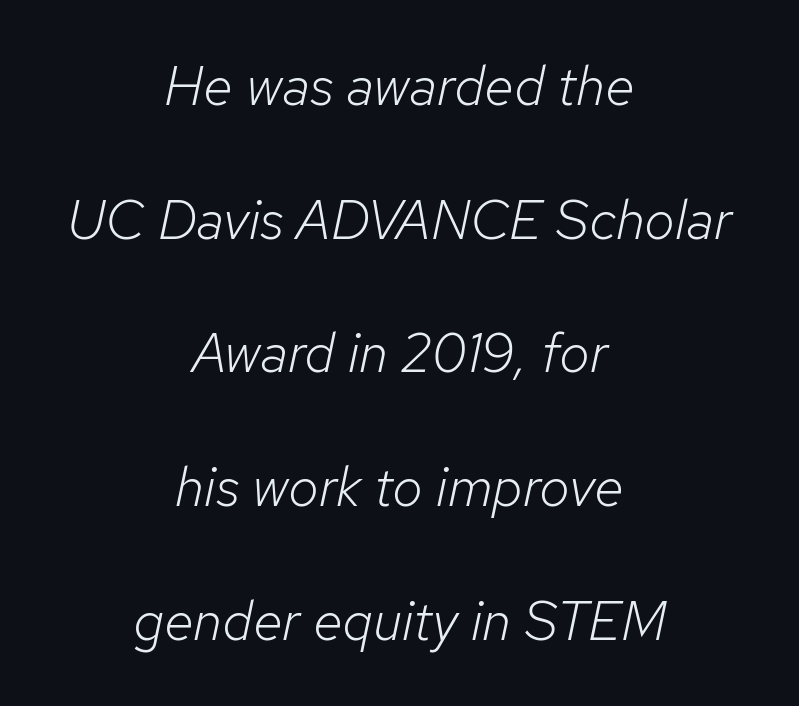
Q: Is the text bold? A: No.
Q: Is the text italic (slanted)? A: Yes, it leans right by about 12 degrees.
Q: Is the text underlined? A: No.
Q: How is the paragraph aligned? A: Centered.
Q: Is the spacing between letters normal or unusually wide? A: Normal.
Q: Is the spacing between lines tight, normal or loose? A: Loose.
Q: Width (condensed, normal, or wide)? A: Normal.
Q: Stroke contrast? A: Low.
Q: x-height? A: Medium.
Q: Monospaced? A: No.
